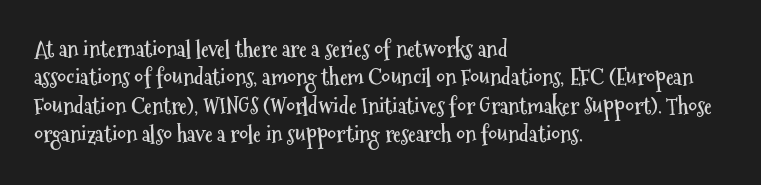
Q: Is the text bold? A: Yes.
Q: Is the text italic (slanted)? A: No, it is upright.
Q: Is the text underlined? A: No.
Q: How is the paragraph aligned? A: Left-aligned.
Q: Is the spacing between letters normal or unusually wide? A: Normal.
Q: Is the spacing between lines tight, normal or loose? A: Normal.
